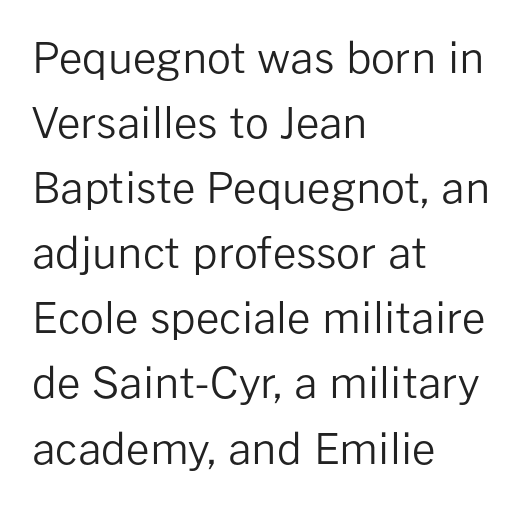
Summary of weight: not heavy and not bold. Visually the block forms a straight wall on the left and a jagged coastline on the right. Glyph-to-glyph distance matches everyday printed text. Words float on clear page, feet unadorned.
